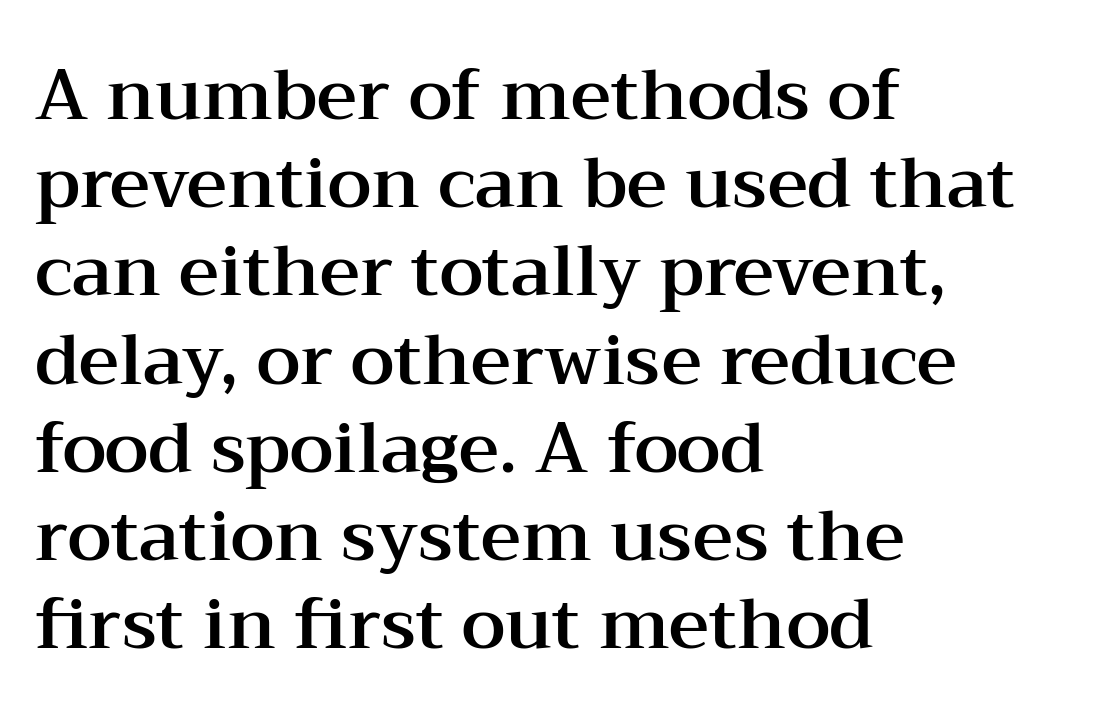
The image shows 70 px wide serif type, upright; set left-aligned, normal line spacing (1.26x), normal letter spacing, not underlined; medium stroke contrast and a medium x-height.
